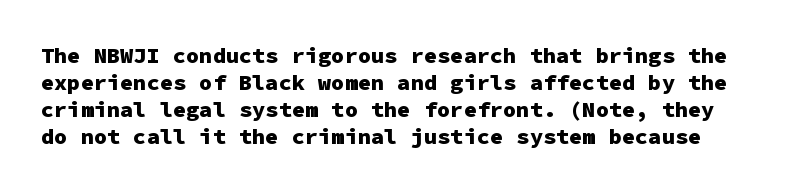
{"italic": "no", "bold": "yes", "underline": "no", "line_spacing_ratio": 1.22, "letter_spacing": "normal", "letter_spacing_em": 0.0, "glyph_px": 22}
